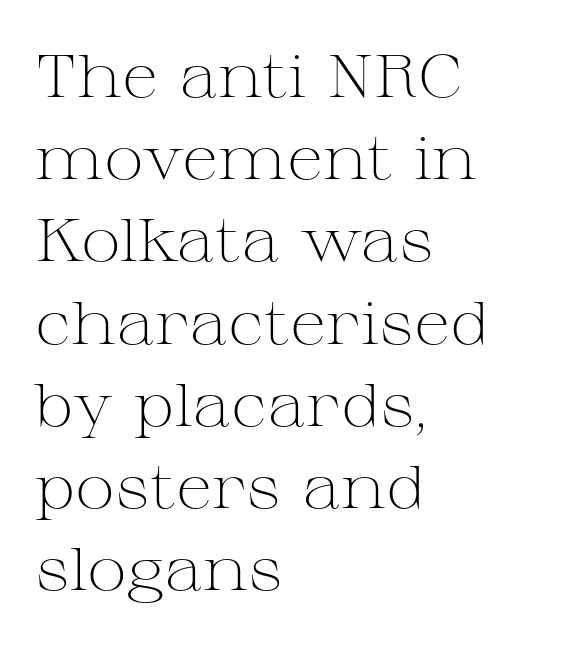
{"serif": "yes", "italic": "no", "bold": "no", "weight": "light", "width": "wide", "stroke_contrast": "medium", "x_height": "medium", "monospaced": "no", "underline": "no", "align": "left", "line_spacing": "normal", "line_spacing_ratio": 1.37, "letter_spacing": "normal", "letter_spacing_em": 0.0, "glyph_px": 60}
